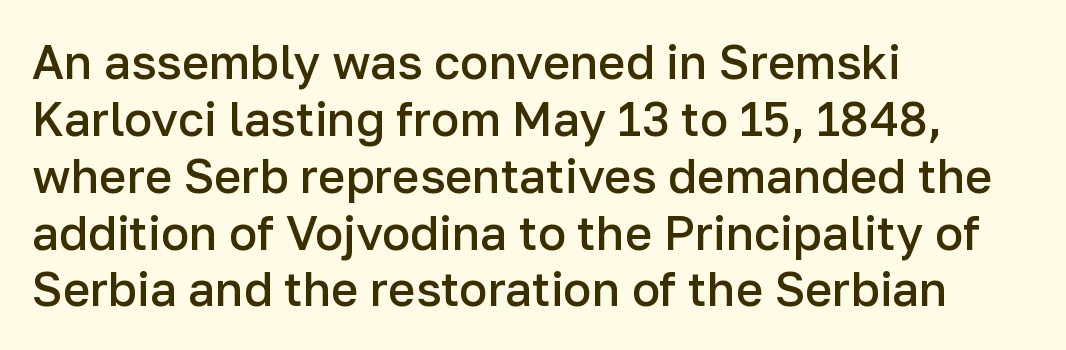
{"serif": "no", "italic": "no", "bold": "semi", "weight": "semibold", "width": "normal", "stroke_contrast": "low", "x_height": "medium", "monospaced": "no", "underline": "no", "align": "left", "line_spacing_ratio": 1.21, "letter_spacing": "normal", "letter_spacing_em": 0.0, "glyph_px": 47}
